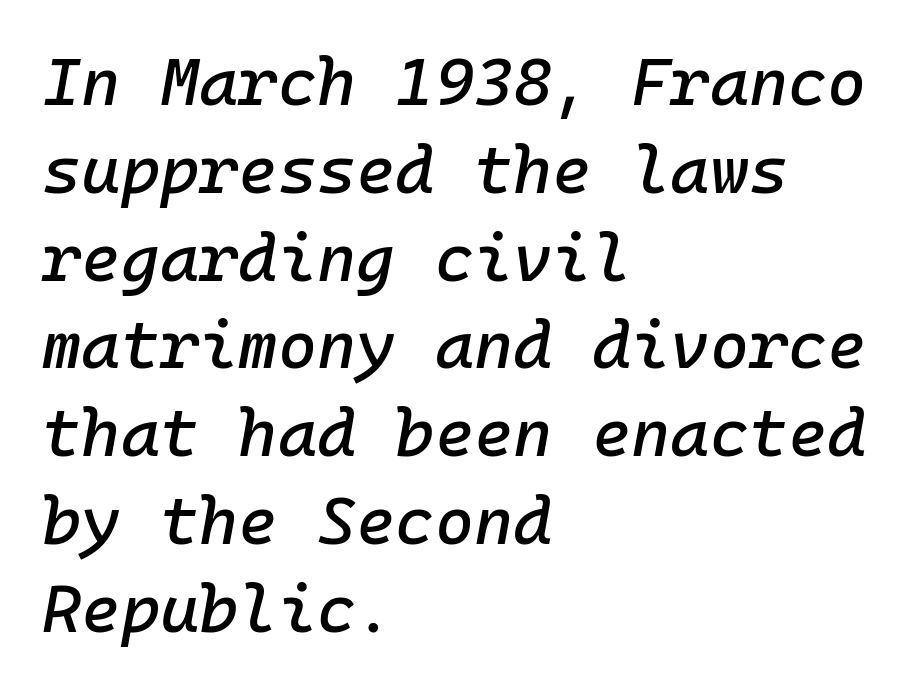
You can tell it's italic because the verticals aren't actually vertical. Reading down the block, your eye returns to a fixed left position each line. Think of a typewriter: that constant character pitch is what you see here. No extra tracking has been applied to these lines.
